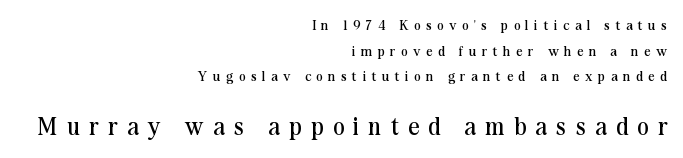
Q: Is the text bold? A: No.
Q: Is the text italic (slanted)? A: No, it is upright.
Q: Is the text underlined? A: No.
Q: How is the paragraph aligned? A: Right-aligned.
Q: Is the spacing between letters normal or unusually wide? A: Unusually wide.
Q: Which block of text is set in a larger size, the first (top) or the second (bottom)? A: The second (bottom) one.
